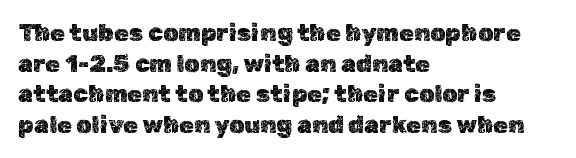
Q: Is the text italic (slanted)? A: No, it is upright.
Q: Is the text underlined? A: No.
Q: How is the paragraph aligned? A: Left-aligned.
Q: Is the spacing between letters normal or unusually wide? A: Normal.
Q: Is the spacing between lines tight, normal or loose? A: Normal.
